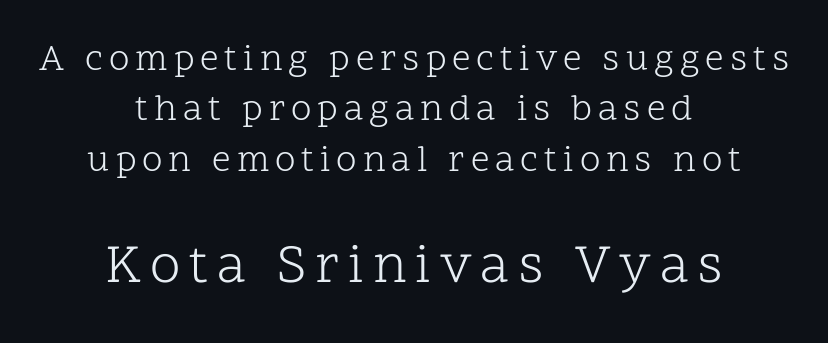
The passage shown is typeset with a serif family. Check the space under the baseline: it is left empty. Here the designer chose a conventional face with non-uniform glyph widths. This rendering uses center alignment, leaving both contours irregular but symmetric.
